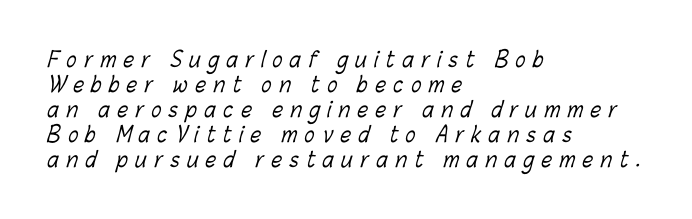
Unmarked baselines from the first word to the last. Compared with typical body copy, the letter spacing here is much looser. Compared with a typical body face, this is equally light or lighter still. Short and long lines alike share a common starting point at left.
